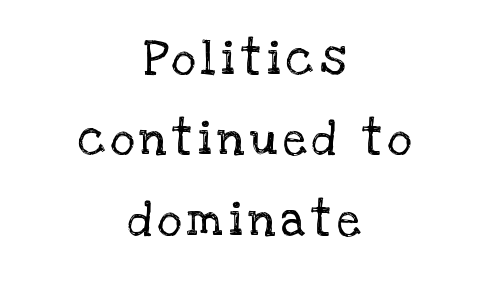
Q: Is the text bold? A: No.
Q: Is the text italic (slanted)? A: No, it is upright.
Q: Is the typeface a serif or a sans-serif typeface? A: Serif.
Q: Is the text underlined? A: No.
Q: How is the paragraph aligned? A: Centered.
Q: Width (condensed, normal, or wide)? A: Normal.
Q: Stroke contrast? A: Low.
Q: x-height? A: Large.
Q: Monospaced? A: No.
